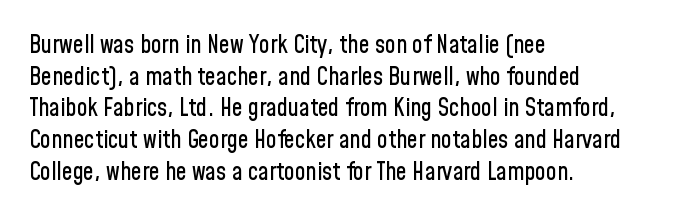
{"italic": "no", "underline": "no", "align": "left", "line_spacing": "normal", "line_spacing_ratio": 1.32, "letter_spacing": "normal", "letter_spacing_em": 0.0, "glyph_px": 24}
